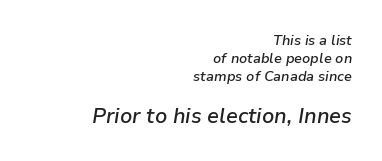
Q: Is the text bold? A: Semi-bold.
Q: Is the text italic (slanted)? A: Yes, it leans right by about 9 degrees.
Q: Is the text underlined? A: No.
Q: How is the paragraph aligned? A: Right-aligned.
Q: Is the spacing between letters normal or unusually wide? A: Normal.
Q: Is the spacing between lines tight, normal or loose? A: Normal.
Q: Which block of text is set in a larger size, the first (top) or the second (bottom)? A: The second (bottom) one.
